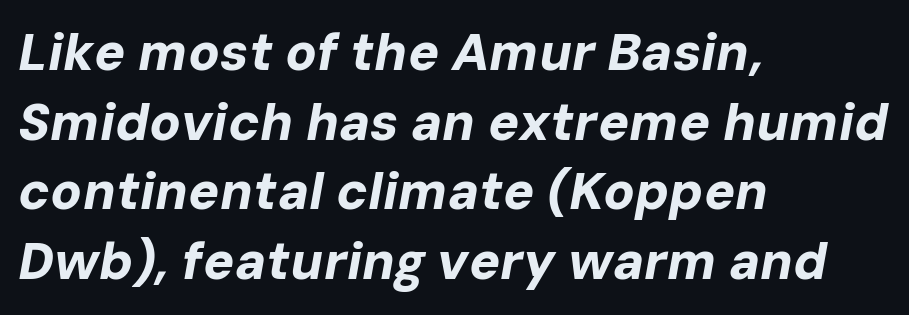
{"italic": "yes", "lean": "right", "slant_degrees": 10, "bold": "yes", "weight": "bold", "width": "normal", "stroke_contrast": "low", "x_height": "medium", "monospaced": "no", "underline": "no", "align": "left", "line_spacing": "normal", "line_spacing_ratio": 1.34, "letter_spacing": "normal", "letter_spacing_em": 0.0, "glyph_px": 52}
